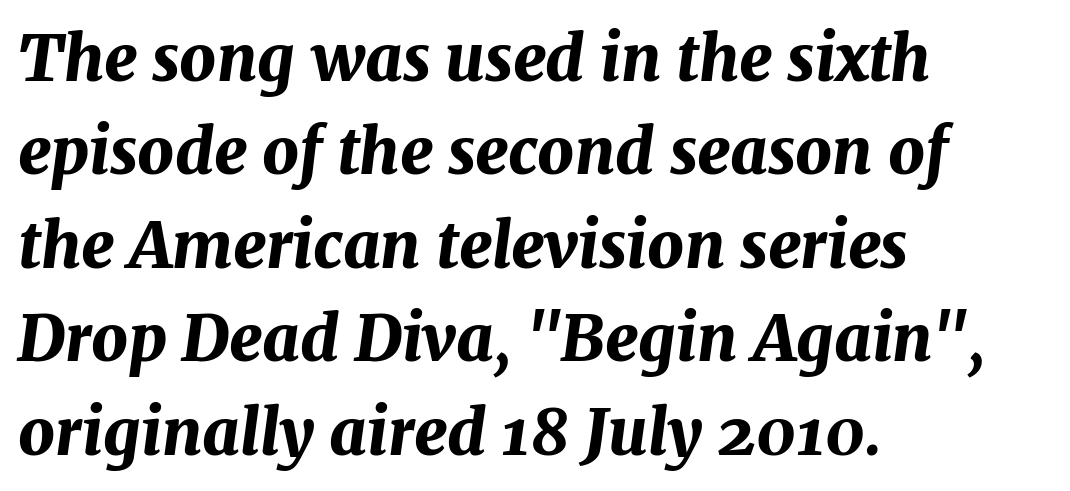
The image shows 64 px bold type, italic (leaning right); set left-aligned, normal line spacing (1.46x), normal letter spacing, not underlined; medium stroke contrast and a medium x-height.
